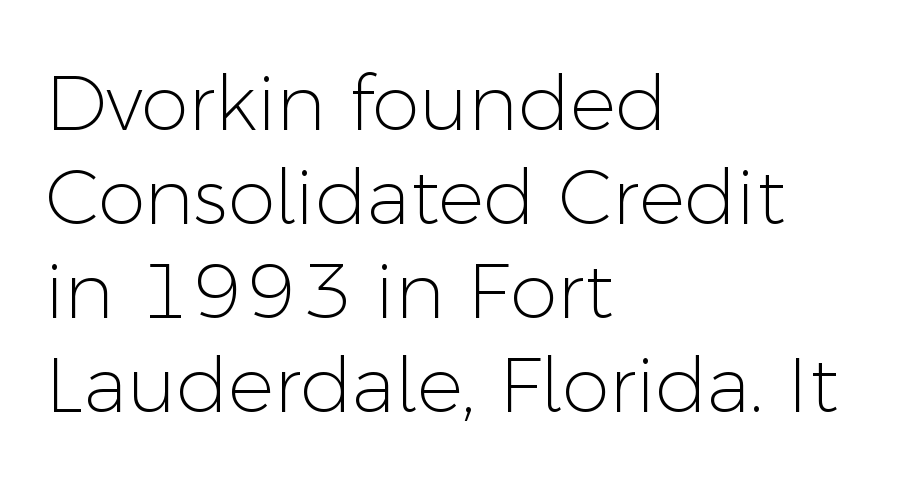
Q: Is the text bold? A: No.
Q: Is the text italic (slanted)? A: No, it is upright.
Q: Is the typeface a serif or a sans-serif typeface? A: Sans-serif.
Q: Is the text underlined? A: No.
Q: How is the paragraph aligned? A: Left-aligned.
Q: Is the spacing between letters normal or unusually wide? A: Normal.
Q: Width (condensed, normal, or wide)? A: Normal.
Q: Stroke contrast? A: Low.
Q: x-height? A: Medium.
Q: Monospaced? A: No.
